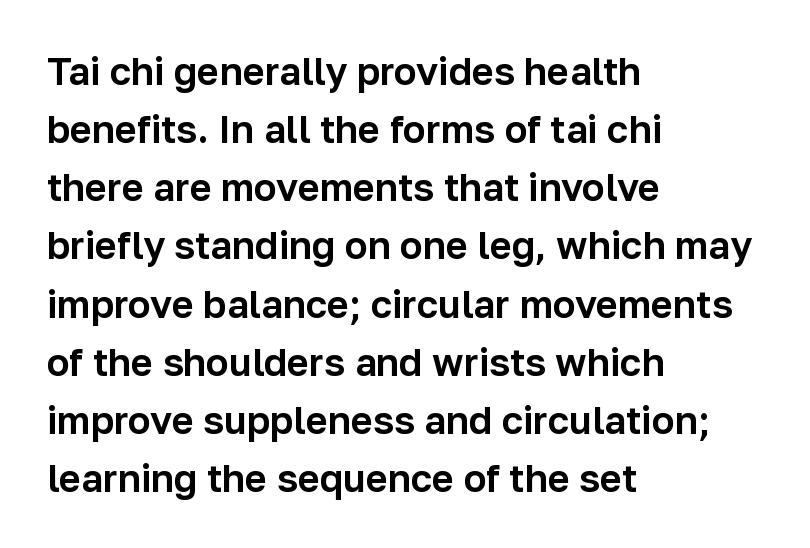
The image shows 38 px sans-serif type, upright; set left-aligned, normal line spacing (1.53x), normal letter spacing, not underlined; low stroke contrast and a medium x-height.
